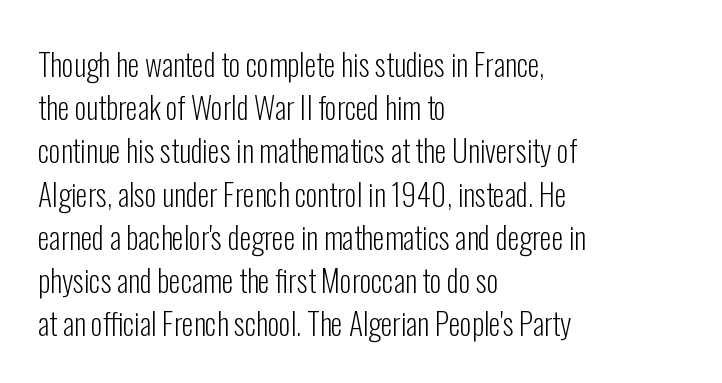
Q: Is the text bold? A: No.
Q: Is the text italic (slanted)? A: No, it is upright.
Q: Is the typeface a serif or a sans-serif typeface? A: Sans-serif.
Q: Is the text underlined? A: No.
Q: How is the paragraph aligned? A: Left-aligned.
Q: Is the spacing between letters normal or unusually wide? A: Normal.
Q: Is the spacing between lines tight, normal or loose? A: Normal.
Q: Width (condensed, normal, or wide)? A: Condensed.
Q: Stroke contrast? A: Low.
Q: x-height? A: Medium.
Q: Monospaced? A: No.
